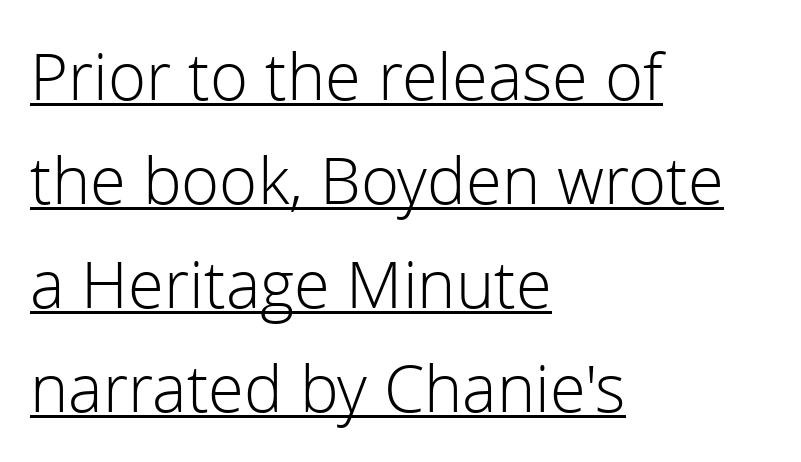
The image shows 65 px light sans-serif type, upright; set left-aligned, normal line spacing (1.6x), normal letter spacing, underlined; a medium x-height.
